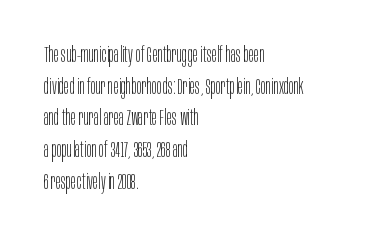
{"italic": "no", "bold": "no", "underline": "no", "align": "left", "line_spacing": "normal", "line_spacing_ratio": 1.44, "letter_spacing": "normal", "letter_spacing_em": 0.0, "glyph_px": 22}
